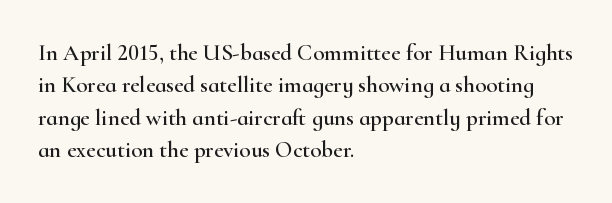
The image shows 23 px text type, upright; set left-aligned, normal line spacing (1.41x), normal letter spacing, not underlined.
